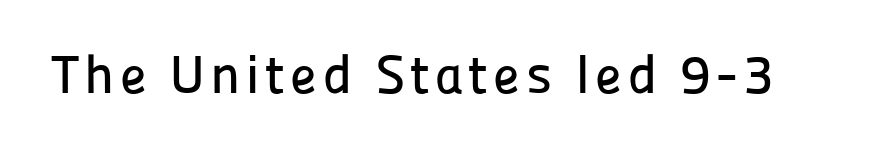
The image shows 54 px sans-serif type, upright; set not underlined; low stroke contrast and a medium x-height.
